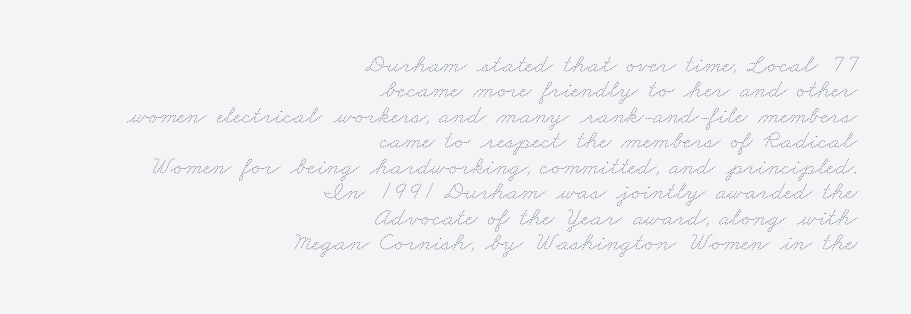
The image shows 26 px text type; set right-aligned, tight line spacing (0.98x), normal letter spacing, not underlined.
